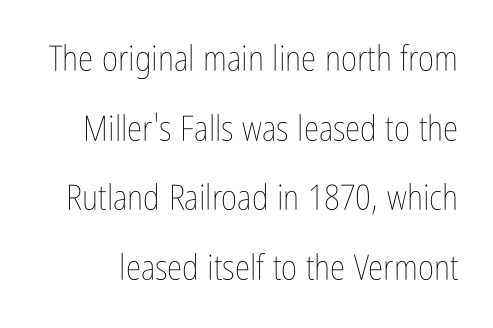
The image shows 35 px thin, condensed type, upright; set loose line spacing (1.99x), normal letter spacing, not underlined; low stroke contrast and a medium x-height.
